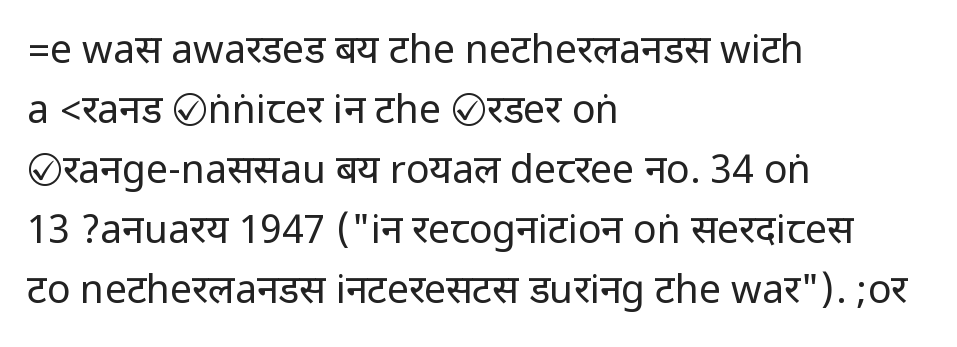
{"serif": "no", "italic": "no", "bold": "no", "weight": "regular", "width": "condensed", "stroke_contrast": "low", "underline": "no", "align": "left", "line_spacing": "normal", "line_spacing_ratio": 1.54, "letter_spacing": "normal", "letter_spacing_em": 0.0, "glyph_px": 39}
